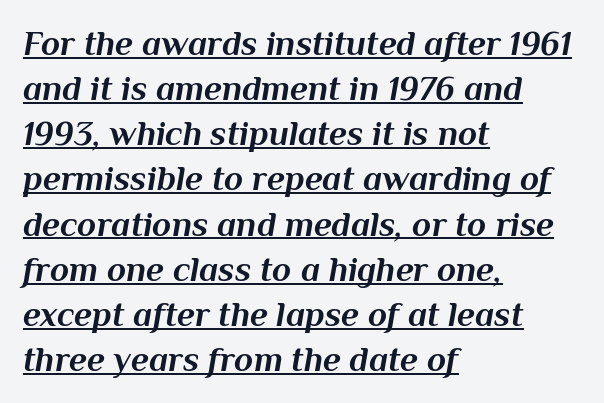
You'd pick this weight for a headline — it's a proper bold. You can tell it's italic because the verticals aren't actually vertical. A typesetter would call this leading conventional body-copy spacing. Nobody touched the tracking dial on this one. The letters advance in unequal steps, a hallmark of proportional type. Students, observe the line beneath the letters — that is underlining.
